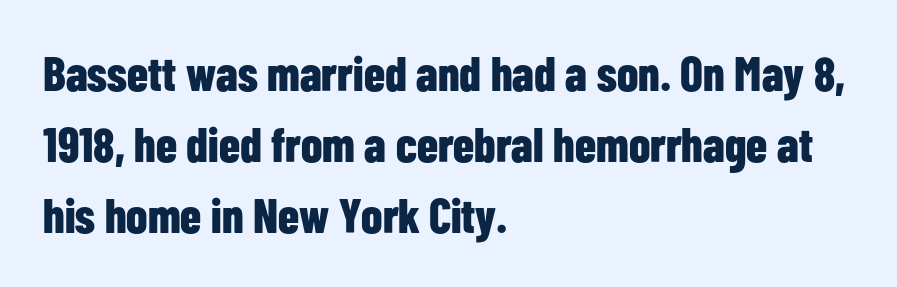
The letters carry no serifs — their stems end cleanly without finishing strokes. What's the leading like? Ordinary, nothing unusual. The horizontal fit of the characters is conventional and even. Character widths vary here, with narrow letters taking less room than wide ones. As a designer I'd log this as weight 700, bold.
